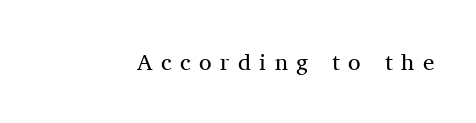
Q: Is the text bold? A: No.
Q: Is the text italic (slanted)? A: No, it is upright.
Q: Is the text underlined? A: No.
Q: Is the spacing between letters normal or unusually wide? A: Unusually wide.
